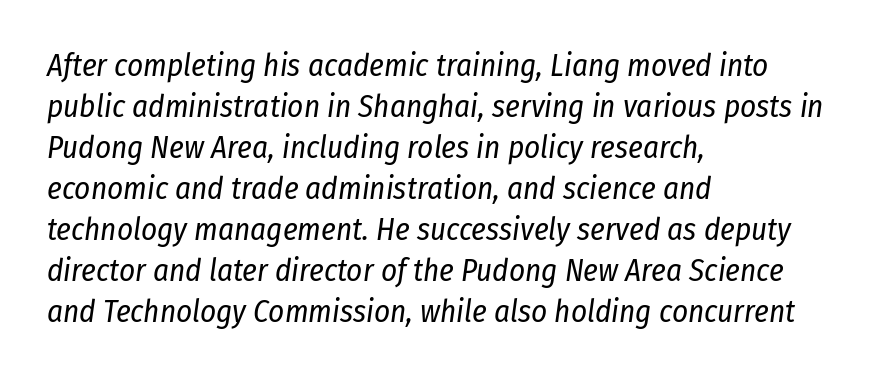
The image shows 31 px regular-weight, condensed type, italic (leaning right); set left-aligned, normal line spacing (1.32x), normal letter spacing, not underlined; low stroke contrast and a medium x-height.
